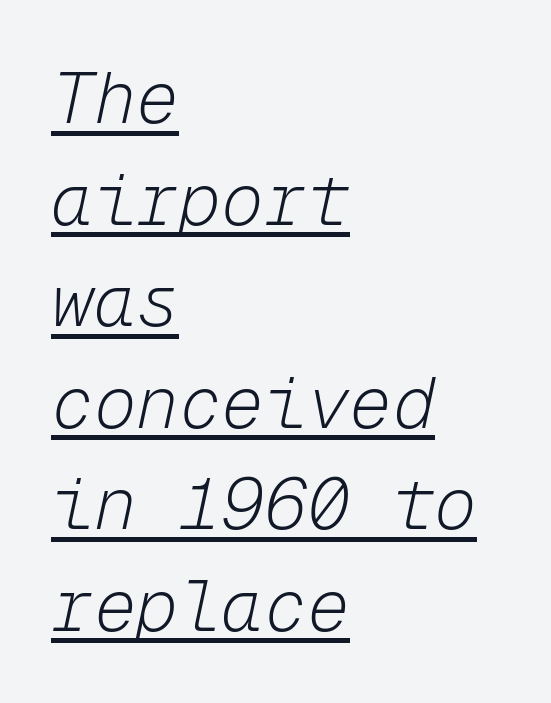
Q: Is the text bold? A: No.
Q: Is the text italic (slanted)? A: Yes, it leans right by about 12 degrees.
Q: Is the text underlined? A: Yes.
Q: How is the paragraph aligned? A: Left-aligned.
Q: Is the spacing between letters normal or unusually wide? A: Normal.
Q: Is the spacing between lines tight, normal or loose? A: Normal.
Q: Width (condensed, normal, or wide)? A: Normal.
Q: Stroke contrast? A: Low.
Q: x-height? A: Medium.
Q: Monospaced? A: Yes.
